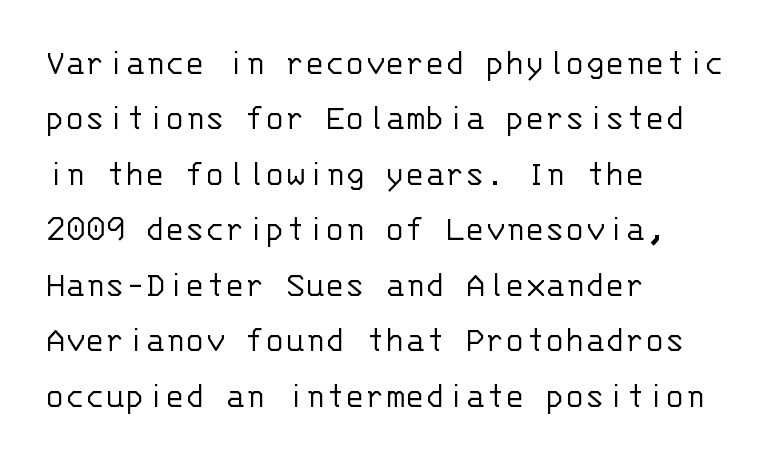
Q: Is the text bold? A: No.
Q: Is the text italic (slanted)? A: No, it is upright.
Q: Is the typeface a serif or a sans-serif typeface? A: Sans-serif.
Q: Is the text underlined? A: No.
Q: How is the paragraph aligned? A: Left-aligned.
Q: Is the spacing between letters normal or unusually wide? A: Normal.
Q: Is the spacing between lines tight, normal or loose? A: Normal.
Q: Width (condensed, normal, or wide)? A: Normal.
Q: Stroke contrast? A: Low.
Q: x-height? A: Large.
Q: Monospaced? A: Yes.
